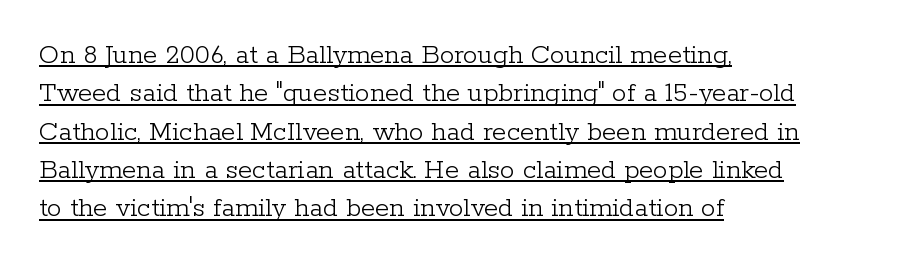
Caption: lettering with a line underneath. The weight tops out at a normal text grade. Style check: upright. Baseline-to-baseline distance is the conventional proportion of letter height. Note the varied advance widths — an 'i' is clearly narrower than an 'm'. There is no visible air inserted between adjacent glyphs.
